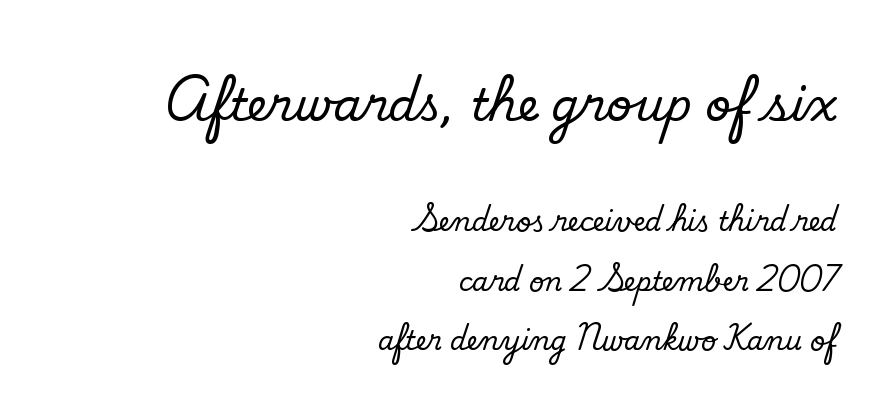
Q: Is the text bold? A: No.
Q: Is the typeface a serif or a sans-serif typeface? A: Sans-serif.
Q: Is the text underlined? A: No.
Q: How is the paragraph aligned? A: Right-aligned.
Q: Is the spacing between letters normal or unusually wide? A: Normal.
Q: Is the spacing between lines tight, normal or loose? A: Loose.
Q: Which block of text is set in a larger size, the first (top) or the second (bottom)? A: The first (top) one.
Q: Width (condensed, normal, or wide)? A: Normal.
Q: Stroke contrast? A: Low.
Q: x-height? A: Small.
Q: Monospaced? A: No.
